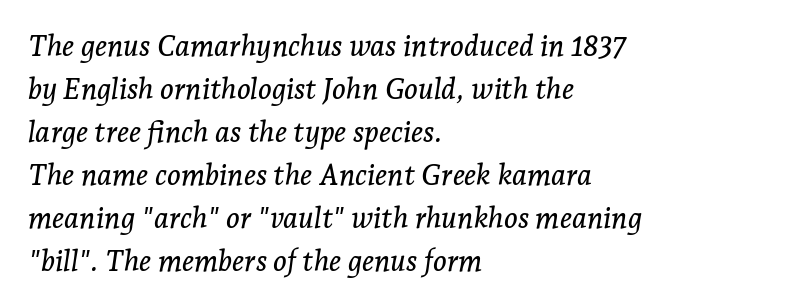
Small tapered or slab feet sit at the stroke ends, so this counts as serif. Unmarked baselines from the first word to the last. The face used here has a pronounced slope to its letters. Spacing verdict: proportional, widths tailored to each character. Successive baselines arrive at the customary interval.
